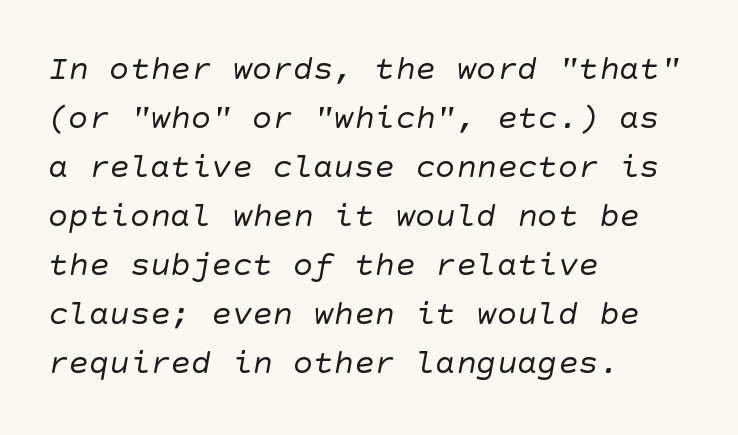
Q: Is the text bold? A: No.
Q: Is the typeface a serif or a sans-serif typeface? A: Sans-serif.
Q: Is the text underlined? A: No.
Q: How is the paragraph aligned? A: Left-aligned.
Q: Is the spacing between letters normal or unusually wide? A: Normal.
Q: Is the spacing between lines tight, normal or loose? A: Normal.
Q: Width (condensed, normal, or wide)? A: Normal.
Q: Stroke contrast? A: Low.
Q: x-height? A: Large.
